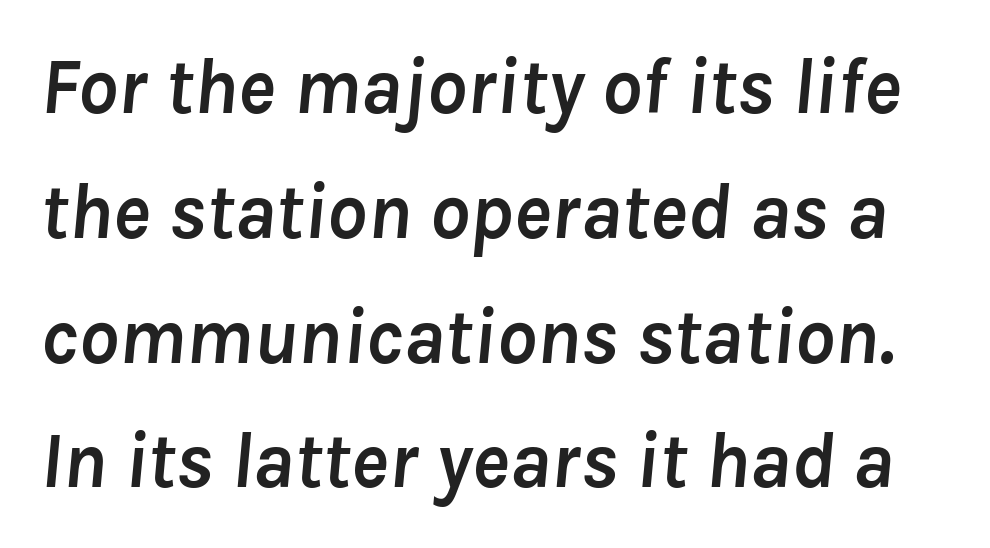
Q: Is the text bold? A: Yes.
Q: Is the text italic (slanted)? A: Yes, it leans right by about 8 degrees.
Q: Is the text underlined? A: No.
Q: Is the spacing between letters normal or unusually wide? A: Normal.
Q: Is the spacing between lines tight, normal or loose? A: Normal.
Q: Width (condensed, normal, or wide)? A: Normal.
Q: Stroke contrast? A: Low.
Q: x-height? A: Medium.
Q: Monospaced? A: No.
